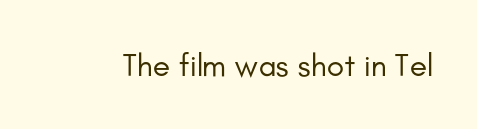
The typeface chosen for these lines omits serifs. The specimen reads as upright at a glance. Note the varied advance widths — an 'i' is clearly narrower than an 'm'. Tracking here is standard; glyphs follow each other at the usual distance. A bare baseline throughout the passage. The strokes are not fattened; the text isn't bold.
